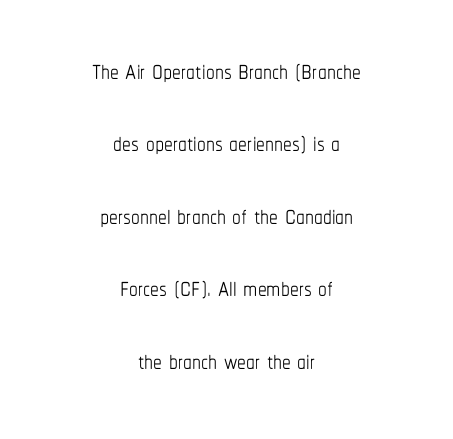
The axis of the letterforms is exactly vertical. Is the block centered? Yes — each line is placed symmetrically about the middle. No extra tracking has been applied to these lines. These lines are rendered in a variable-pitch font.
